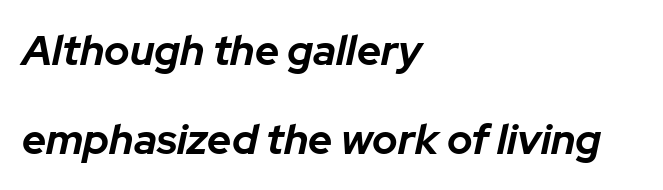
Q: Is the text bold? A: Yes.
Q: Is the text italic (slanted)? A: Yes, it leans right by about 12 degrees.
Q: Is the text underlined? A: No.
Q: How is the paragraph aligned? A: Left-aligned.
Q: Is the spacing between letters normal or unusually wide? A: Normal.
Q: Is the spacing between lines tight, normal or loose? A: Loose.
Q: Width (condensed, normal, or wide)? A: Normal.
Q: Stroke contrast? A: Low.
Q: x-height? A: Medium.
Q: Monospaced? A: No.
